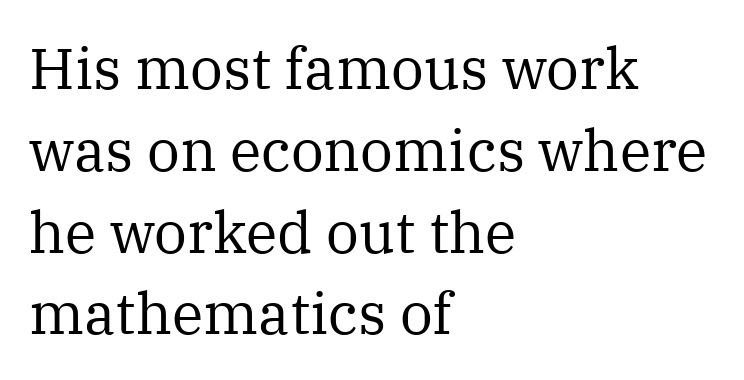
The image shows 58 px regular-weight serif type, upright; set left-aligned, normal line spacing (1.41x), normal letter spacing, not underlined; medium stroke contrast and a medium x-height.
